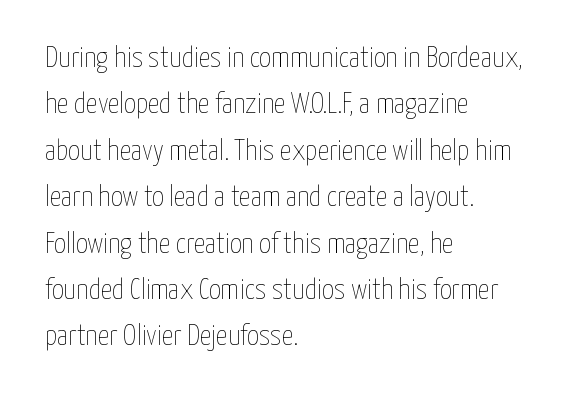
The image shows 29 px thin, condensed type, upright; set left-aligned, normal line spacing (1.6x), normal letter spacing, not underlined; low stroke contrast and a medium x-height.
